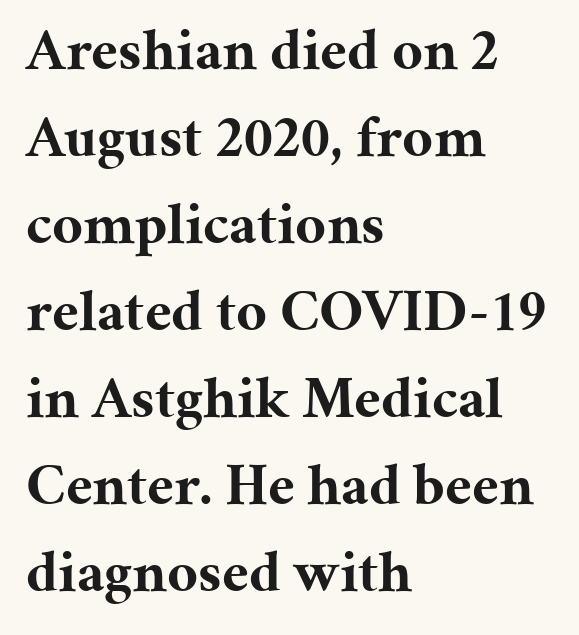
Italic? Not at all — the glyphs are vertical. How are the letters spaced? Ordinarily, with no added tracking. The block of text has a typical density, with ordinary space between rows. Does the copy run flush right? No — it runs flush left. Words float on clear page, feet unadorned. These lines are rendered in a variable-pitch font.
